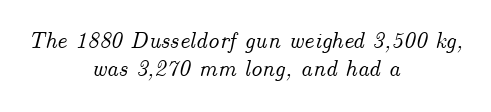
The image shows 23 px text type, italic (leaning right); set centered, line spacing 1.22x, normal letter spacing, not underlined.
